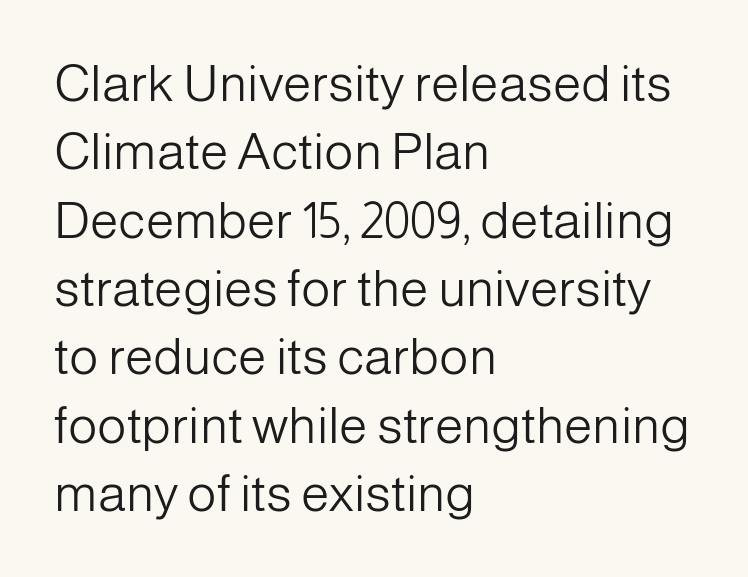
The letters advance in unequal steps, a hallmark of proportional type. The lettering holds an erect, upright posture throughout. The type is set solid horizontally, with unmodified tracking. Serifs: no, the terminals of the letterforms are clean. Ink coverage per letter is moderate at most.
